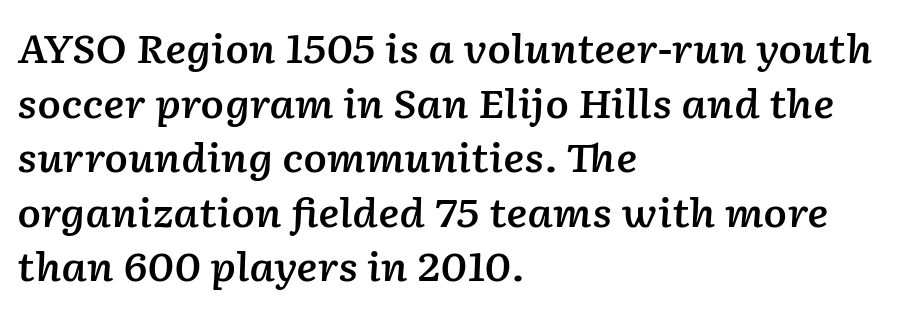
Q: Is the text bold? A: Semi-bold.
Q: Is the text italic (slanted)? A: Yes, it leans right by about 2 degrees.
Q: Is the text underlined? A: No.
Q: How is the paragraph aligned? A: Left-aligned.
Q: Is the spacing between letters normal or unusually wide? A: Normal.
Q: Is the spacing between lines tight, normal or loose? A: Normal.
Q: Width (condensed, normal, or wide)? A: Normal.
Q: Stroke contrast? A: Low.
Q: x-height? A: Medium.
Q: Monospaced? A: No.
